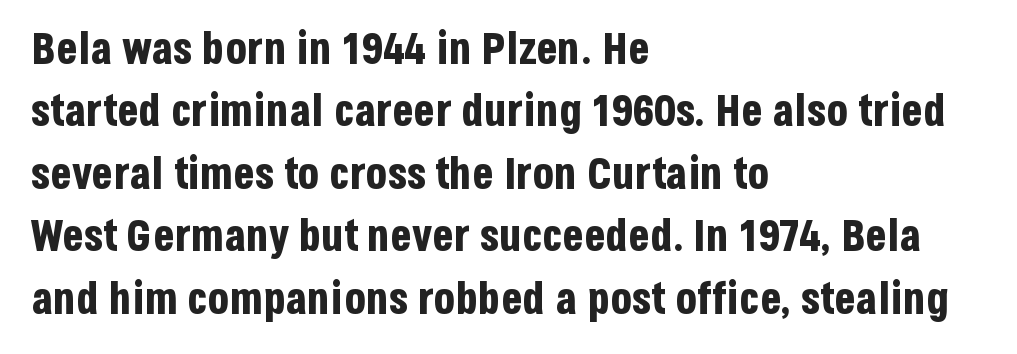
Vertical strokes here are truly vertical. Spacing verdict: proportional, widths tailored to each character. Heft: maximum for text — a bold. Is the block centered? No — it sits flush against the left margin.
